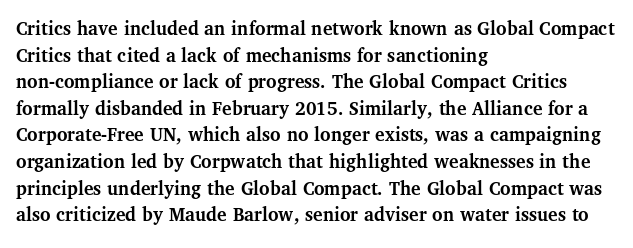
The image shows 20 px bold type, upright; set left-aligned, normal line spacing (1.33x), normal letter spacing, not underlined.
